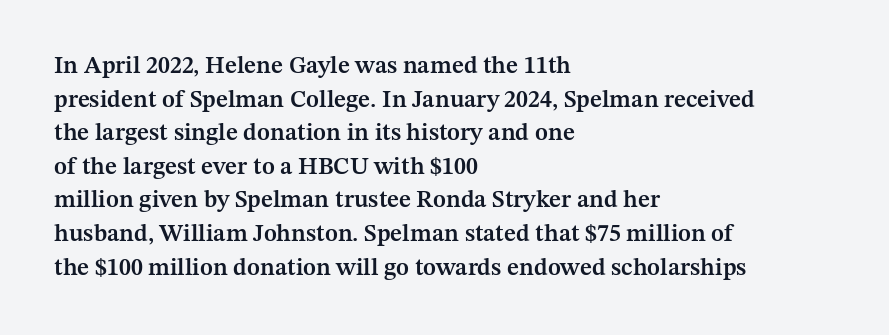
Tall strokes in this sample are plumb rather than angled. Honestly, the letter spacing is just normal — you wouldn't notice it. The foot of each line stays bare and open. The passage shown is semibold, sitting just below true bold. The space between consecutive lines is moderate.
